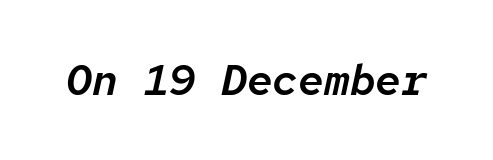
Q: Is the text italic (slanted)? A: Yes, it leans right by about 12 degrees.
Q: Is the text underlined? A: No.
Q: Is the spacing between letters normal or unusually wide? A: Normal.
Q: Width (condensed, normal, or wide)? A: Normal.
Q: Stroke contrast? A: Low.
Q: x-height? A: Medium.
Q: Monospaced? A: Yes.
